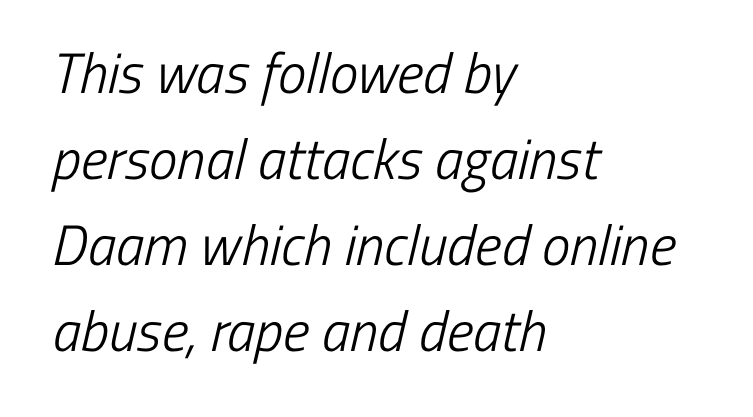
The image shows 57 px light, condensed sans-serif type; set left-aligned, normal line spacing (1.51x), normal letter spacing, not underlined; low stroke contrast and a medium x-height.
